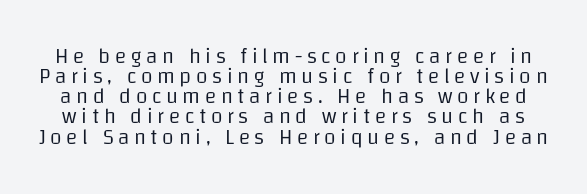
The passage shown is not underscored anywhere. Glyph-to-glyph distance is far greater than everyday printed text. Ascenders rise straight up at ninety degrees. Unbolded letterforms with no extra heft.
